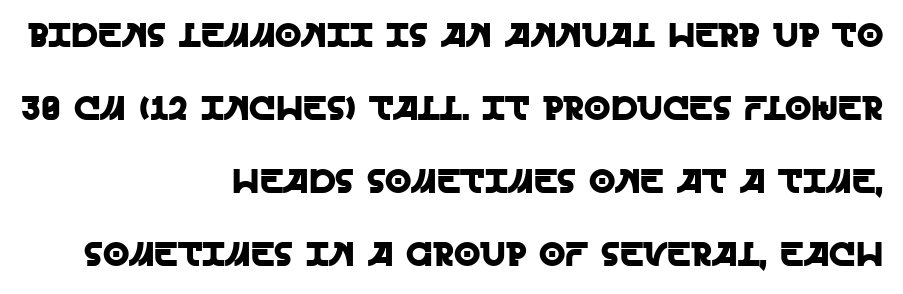
Q: Is the text italic (slanted)? A: No, it is upright.
Q: Is the typeface a serif or a sans-serif typeface? A: Sans-serif.
Q: Is the text underlined? A: No.
Q: How is the paragraph aligned? A: Right-aligned.
Q: Is the spacing between letters normal or unusually wide? A: Normal.
Q: Is the spacing between lines tight, normal or loose? A: Loose.
Q: Width (condensed, normal, or wide)? A: Normal.
Q: x-height? A: Large.
Q: Monospaced? A: No.
